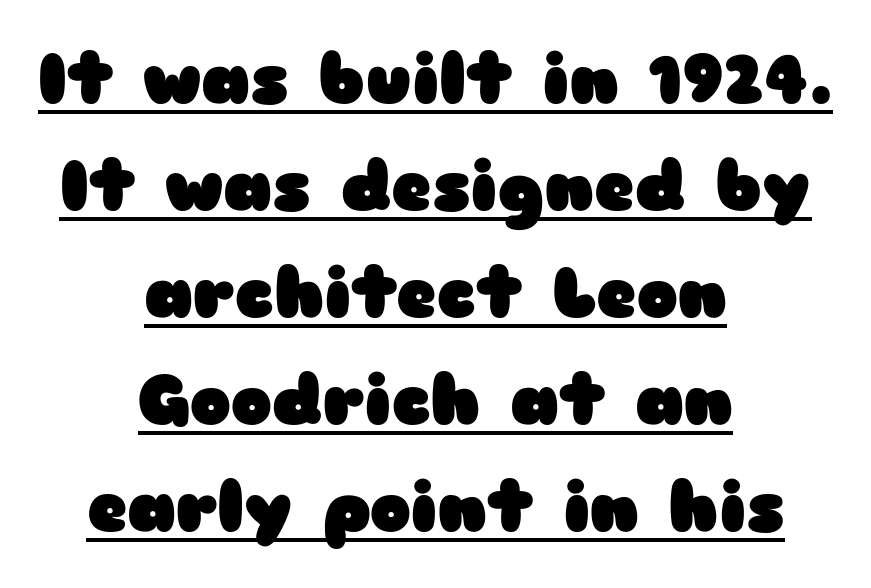
You'd pick this weight for a headline — it's a proper bold. The tracking reads as untouched default to a designer's eye. Does the type have serifs? No, each stem ends abruptly. Is there much room between lines? A standard amount, neither cramped nor airy.
